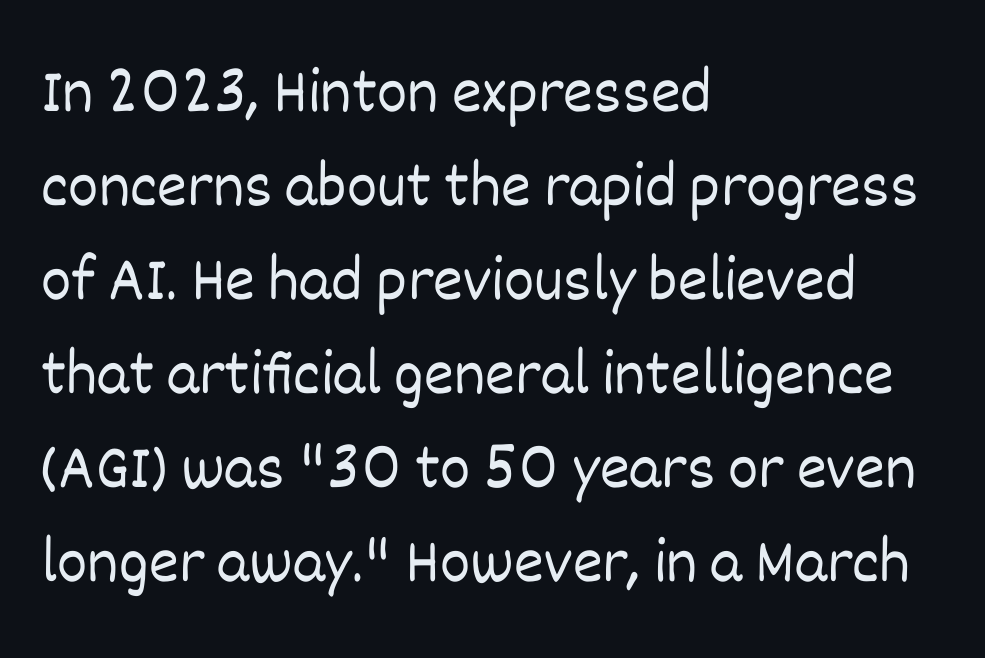
Q: Is the text bold? A: No.
Q: Is the text italic (slanted)? A: No, it is upright.
Q: Is the text underlined? A: No.
Q: How is the paragraph aligned? A: Left-aligned.
Q: Is the spacing between letters normal or unusually wide? A: Normal.
Q: Is the spacing between lines tight, normal or loose? A: Normal.
Q: Width (condensed, normal, or wide)? A: Normal.
Q: Stroke contrast? A: Low.
Q: x-height? A: Large.
Q: Monospaced? A: No.
